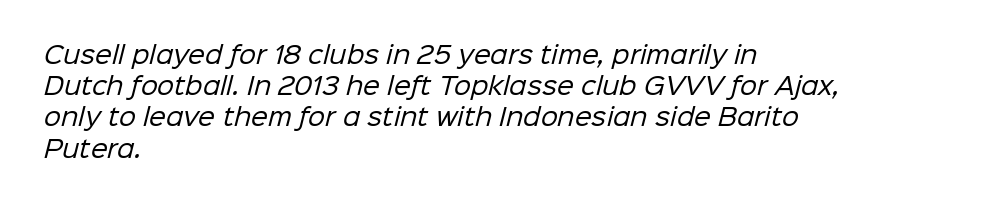
{"bold": "no", "underline": "no", "align": "left", "line_spacing": "normal", "line_spacing_ratio": 1.3, "letter_spacing": "normal", "letter_spacing_em": 0.0, "glyph_px": 24}
